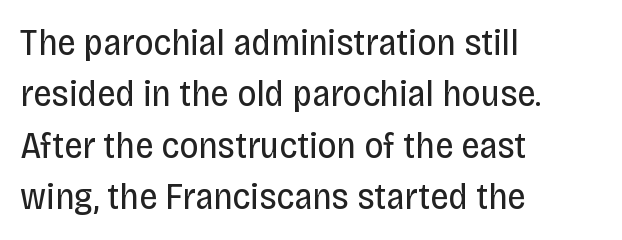
The image shows 37 px regular-weight, condensed sans-serif type, upright; set left-aligned, normal line spacing (1.39x), normal letter spacing, not underlined; low stroke contrast and a large x-height.
